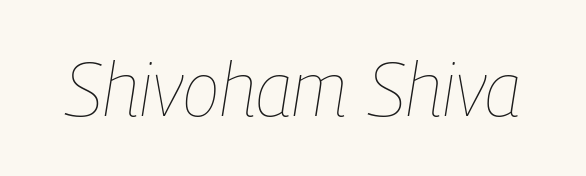
Q: Is the text bold? A: No.
Q: Is the text italic (slanted)? A: Yes, it leans right by about 9 degrees.
Q: Is the text underlined? A: No.
Q: Is the spacing between letters normal or unusually wide? A: Normal.
Q: Width (condensed, normal, or wide)? A: Condensed.
Q: Stroke contrast? A: Low.
Q: x-height? A: Medium.
Q: Monospaced? A: No.
